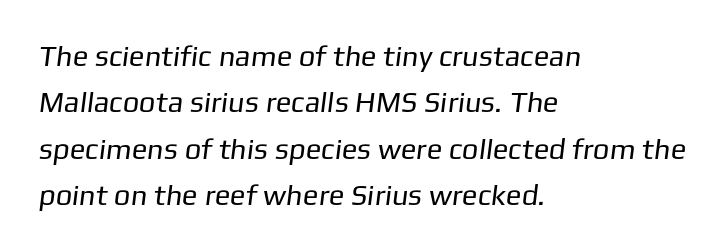
Interline gaps are of average width in this sample. The cut favours lightness, reaching ordinary text weight at its darkest. The face used here is a sans, in the tradition of grotesques and geometrics. The compositor pushed each line to the left boundary. Only glyphs here, with clear space below each row. A typesetter would call this proportional, since set widths differ per character.
